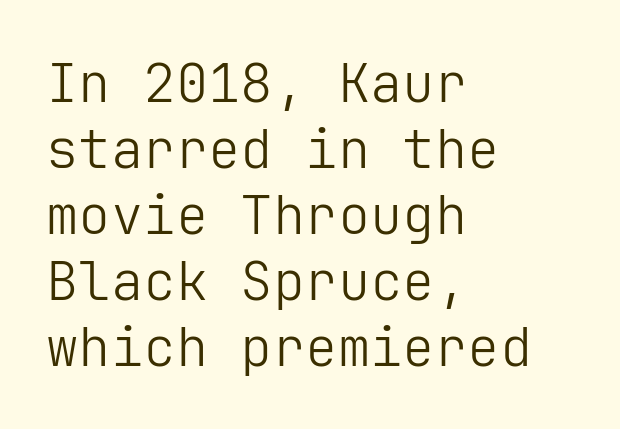
The image shows 54 px light sans-serif type, upright; set left-aligned, line spacing 1.22x, normal letter spacing, not underlined; low stroke contrast and a medium x-height.
